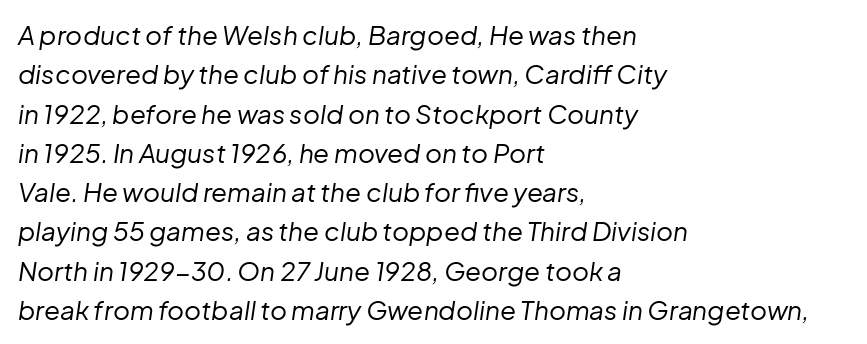
The image shows 26 px text type, italic (leaning right); set left-aligned, normal line spacing (1.51x), normal letter spacing, not underlined.
